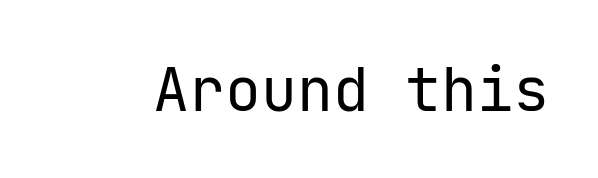
{"serif": "no", "italic": "no", "bold": "no", "weight": "regular", "width": "normal", "stroke_contrast": "low", "x_height": "medium", "underline": "no", "letter_spacing": "normal", "letter_spacing_em": 0.0, "glyph_px": 60}
